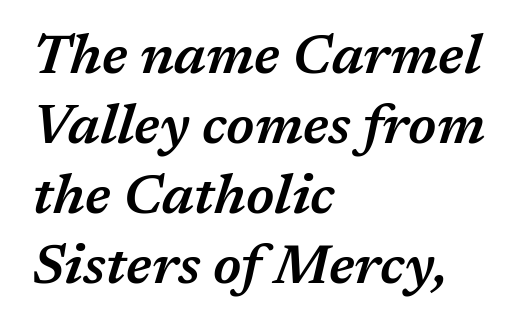
The image shows 55 px semibold type, italic (leaning right); set left-aligned, normal line spacing (1.27x), normal letter spacing, not underlined; medium stroke contrast and a medium x-height.
